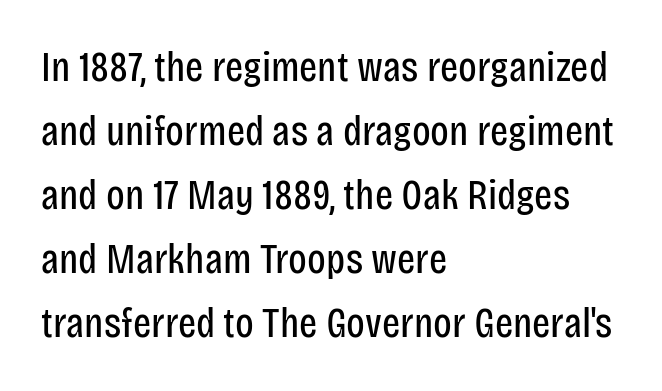
Students, note that the glyphs here touch the page at normal intervals. Stems here are at most as thick as an everyday book face. Successive baselines arrive at the customary interval. The space beneath each line is pristine and unruled. The face used here is proportionally spaced, like ordinary book or web type. The lines are quadded left.
